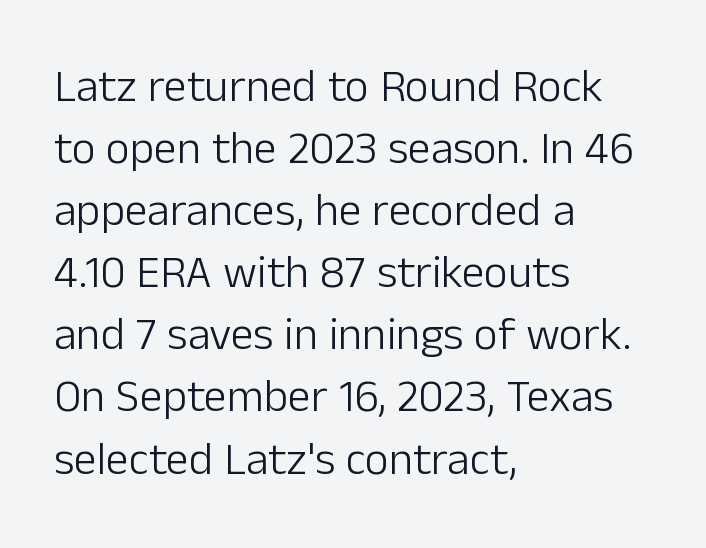
{"serif": "no", "italic": "no", "bold": "no", "weight": "light", "width": "normal", "stroke_contrast": "low", "x_height": "medium", "monospaced": "no", "underline": "no", "align": "left", "line_spacing": "normal", "line_spacing_ratio": 1.35, "letter_spacing": "normal", "letter_spacing_em": 0.0, "glyph_px": 46}
